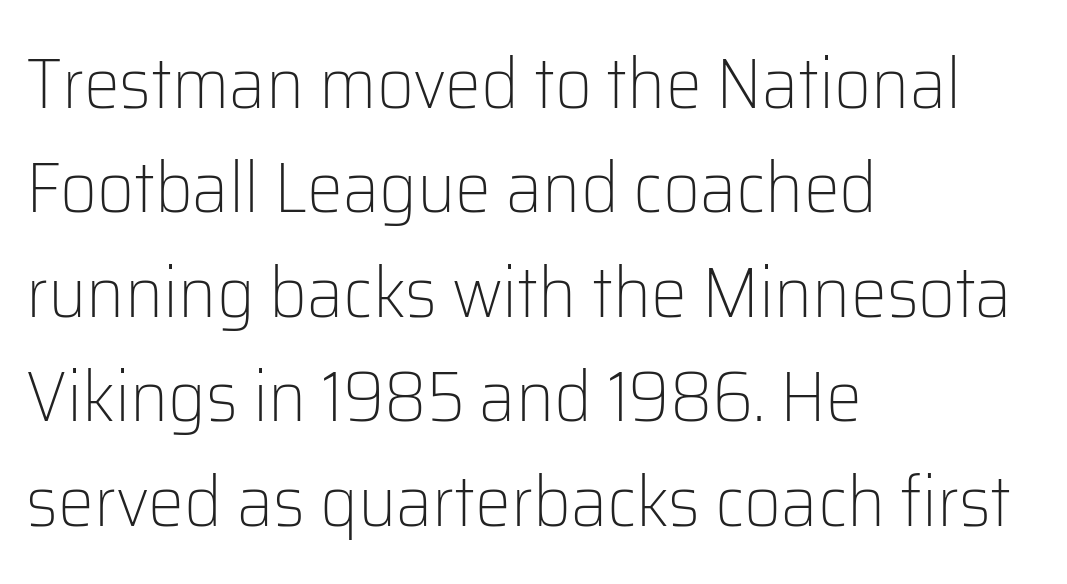
{"serif": "no", "italic": "no", "bold": "no", "weight": "light", "width": "normal", "stroke_contrast": "low", "x_height": "medium", "monospaced": "no", "underline": "no", "align": "left", "line_spacing": "normal", "line_spacing_ratio": 1.45, "letter_spacing": "normal", "letter_spacing_em": 0.0, "glyph_px": 72}
